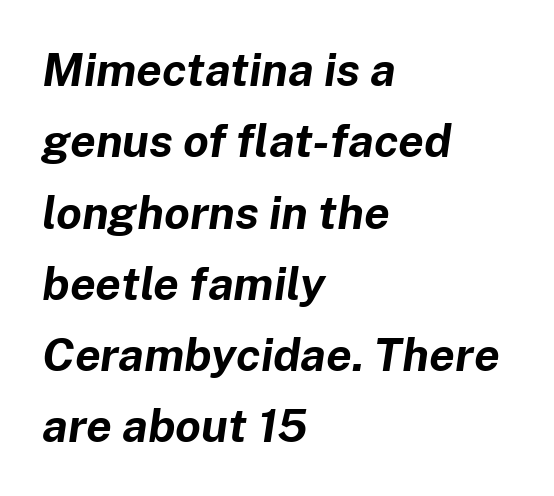
Q: Is the text bold? A: Yes.
Q: Is the text italic (slanted)? A: Yes, it leans right by about 8 degrees.
Q: Is the text underlined? A: No.
Q: How is the paragraph aligned? A: Left-aligned.
Q: Is the spacing between letters normal or unusually wide? A: Normal.
Q: Is the spacing between lines tight, normal or loose? A: Normal.
Q: Width (condensed, normal, or wide)? A: Normal.
Q: Stroke contrast? A: Low.
Q: x-height? A: Medium.
Q: Monospaced? A: No.
